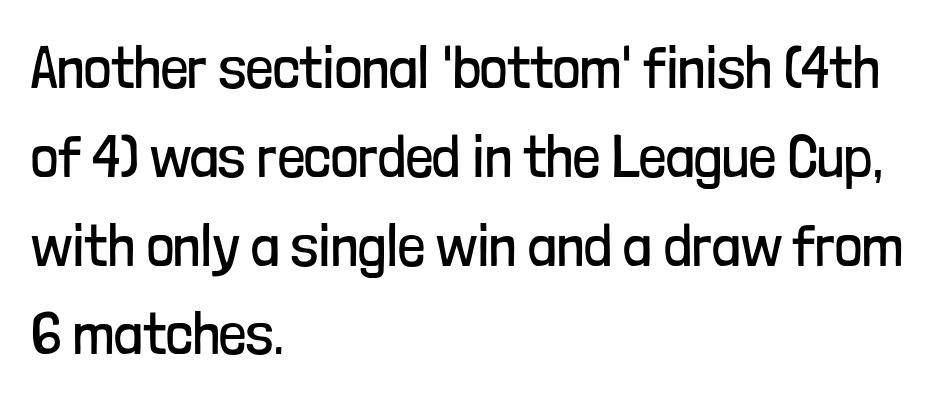
The image shows 60 px regular-weight, condensed sans-serif type, upright; set left-aligned, normal line spacing (1.48x), normal letter spacing, not underlined; low stroke contrast and a medium x-height.
